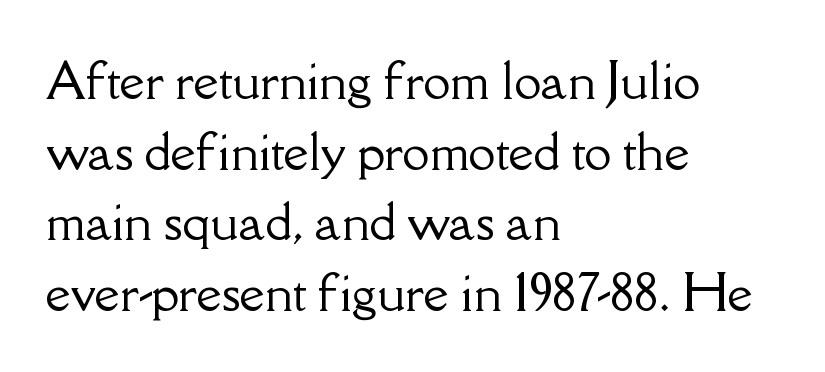
Varying glyph widths throughout — classic text-font behaviour. Designer's note — italics off, roman on. Check the space under the baseline: it is left empty. Evenly set lines give the paragraph a standard silhouette.
